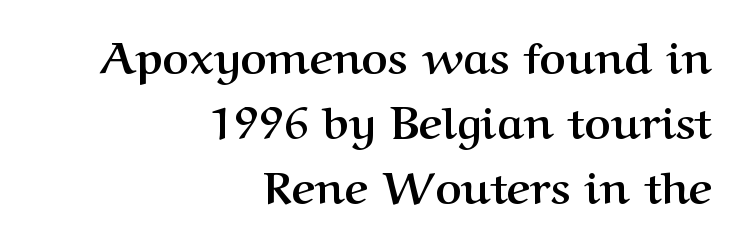
Q: Is the text bold? A: Yes.
Q: Is the text italic (slanted)? A: No, it is upright.
Q: Is the typeface a serif or a sans-serif typeface? A: Serif.
Q: Is the text underlined? A: No.
Q: How is the paragraph aligned? A: Right-aligned.
Q: Is the spacing between letters normal or unusually wide? A: Normal.
Q: Is the spacing between lines tight, normal or loose? A: Normal.
Q: Width (condensed, normal, or wide)? A: Normal.
Q: Stroke contrast? A: Medium.
Q: x-height? A: Medium.
Q: Monospaced? A: No.
